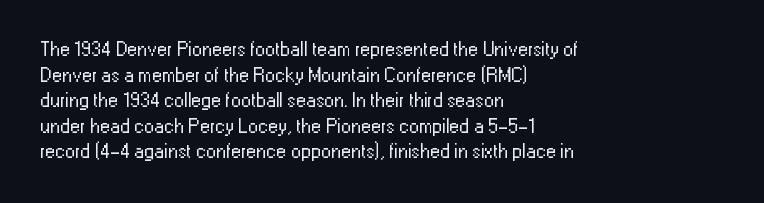
The image shows 20 px text type, upright; set left-aligned, normal line spacing (1.28x), normal letter spacing, not underlined.
